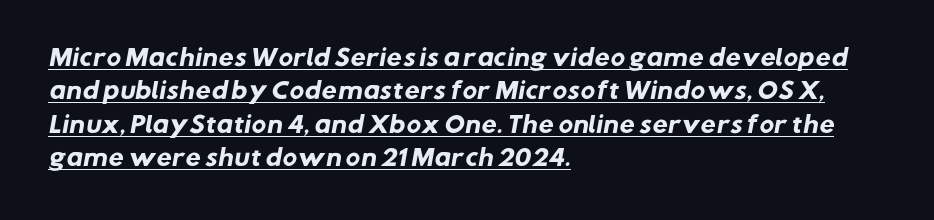
The image shows 22 px bold type; set left-aligned, normal line spacing (1.52x), normal letter spacing, underlined.
